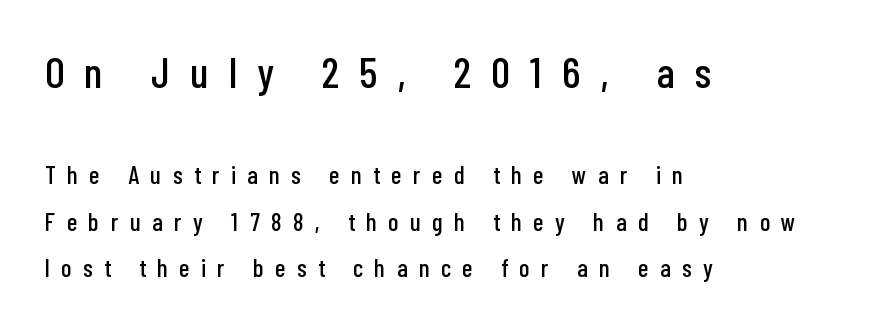
The type sits square on the baseline with zero lean. Here the designer chose a conventional face with non-uniform glyph widths. Which chunk is bigger? The first one — the top block dwarfs the bottom. Letters rest on an invisible, unmarked baseline. Tracking value appears strongly positive — letters spread wide.
